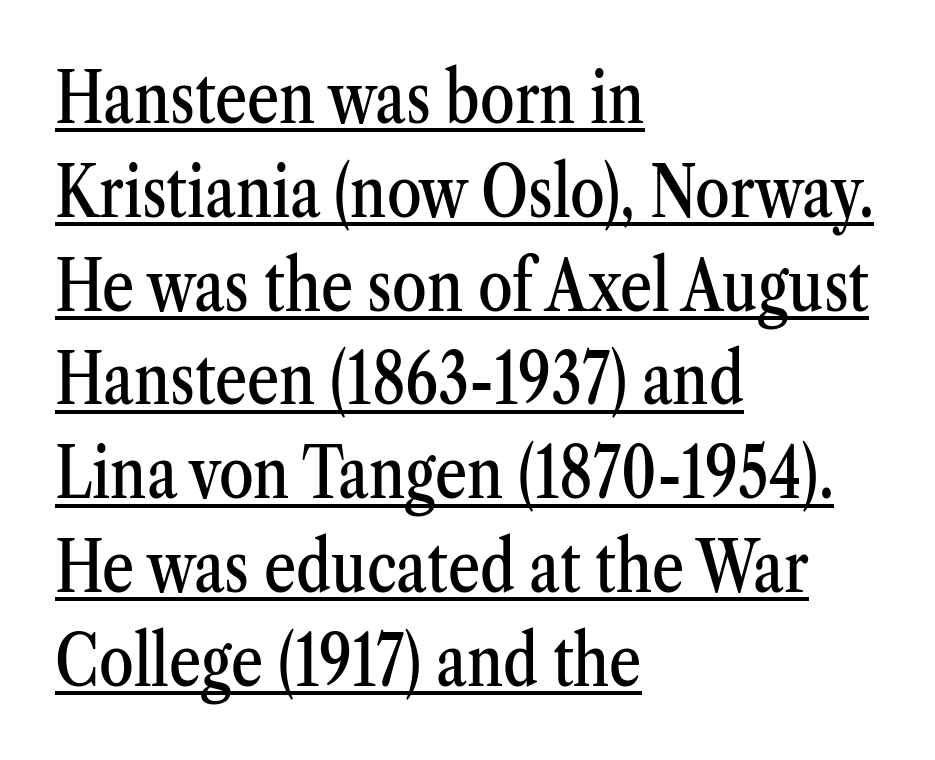
Q: Is the text italic (slanted)? A: No, it is upright.
Q: Is the typeface a serif or a sans-serif typeface? A: Serif.
Q: Is the text underlined? A: Yes.
Q: How is the paragraph aligned? A: Left-aligned.
Q: Is the spacing between letters normal or unusually wide? A: Normal.
Q: Is the spacing between lines tight, normal or loose? A: Normal.
Q: Width (condensed, normal, or wide)? A: Condensed.
Q: Stroke contrast? A: Medium.
Q: x-height? A: Medium.
Q: Monospaced? A: No.
